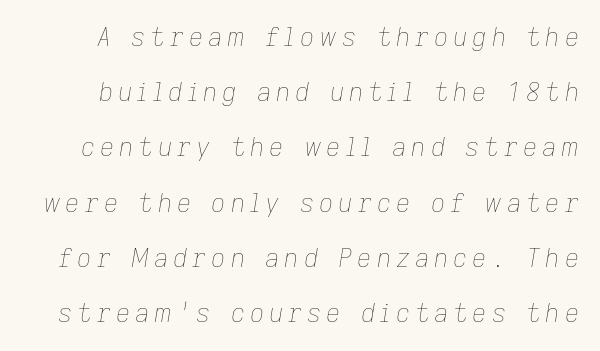
{"italic": "yes", "lean": "right", "slant_degrees": 9, "bold": "no", "underline": "no", "line_spacing": "loose", "line_spacing_ratio": 2.21, "glyph_px": 25}
